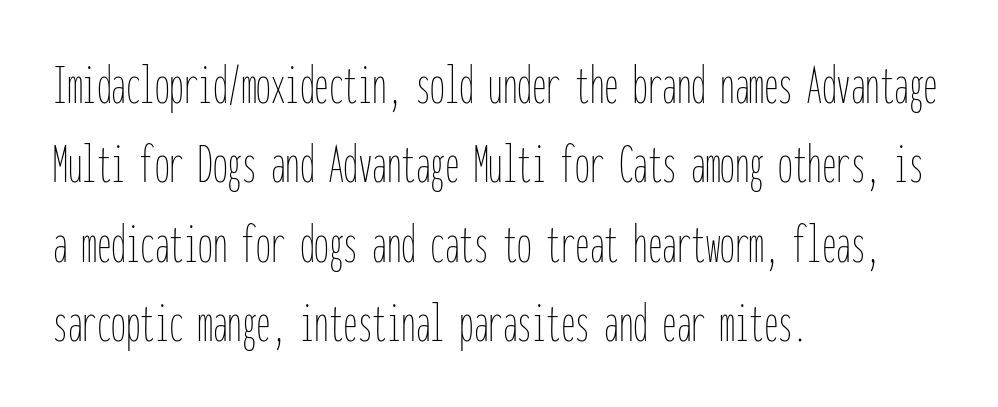
{"italic": "no", "bold": "no", "weight": "thin", "width": "condensed", "stroke_contrast": "low", "x_height": "medium", "monospaced": "yes", "underline": "no", "align": "left", "line_spacing": "normal", "line_spacing_ratio": 1.37, "letter_spacing": "normal", "letter_spacing_em": 0.0, "glyph_px": 58}
